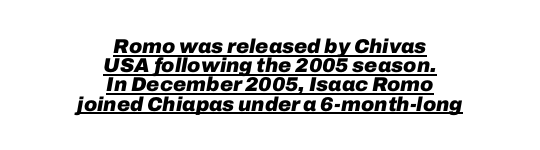
{"italic": "yes", "lean": "right", "slant_degrees": 10, "bold": "yes", "underline": "yes", "align": "center", "line_spacing": "tight", "line_spacing_ratio": 0.96, "letter_spacing": "normal", "letter_spacing_em": 0.0, "glyph_px": 20}
